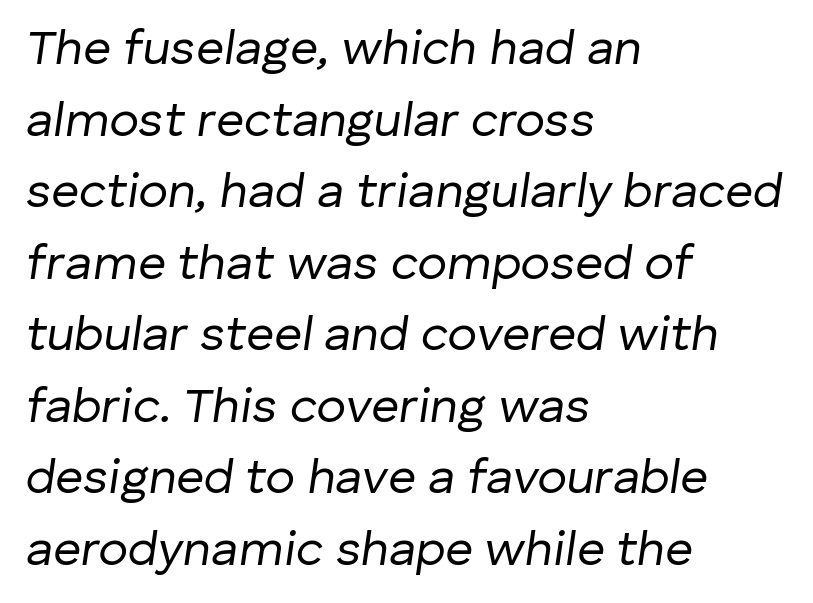
Q: Is the text bold? A: No.
Q: Is the text italic (slanted)? A: Yes, it leans right by about 8 degrees.
Q: Is the text underlined? A: No.
Q: How is the paragraph aligned? A: Left-aligned.
Q: Is the spacing between letters normal or unusually wide? A: Normal.
Q: Is the spacing between lines tight, normal or loose? A: Normal.
Q: Width (condensed, normal, or wide)? A: Normal.
Q: Stroke contrast? A: Low.
Q: x-height? A: Medium.
Q: Monospaced? A: No.
